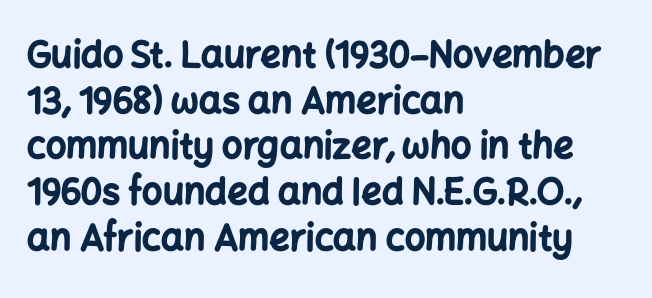
Q: Is the text bold? A: Yes.
Q: Is the text italic (slanted)? A: No, it is upright.
Q: Is the typeface a serif or a sans-serif typeface? A: Sans-serif.
Q: Is the text underlined? A: No.
Q: How is the paragraph aligned? A: Left-aligned.
Q: Is the spacing between letters normal or unusually wide? A: Normal.
Q: Is the spacing between lines tight, normal or loose? A: Normal.
Q: Width (condensed, normal, or wide)? A: Normal.
Q: Stroke contrast? A: Low.
Q: x-height? A: Medium.
Q: Monospaced? A: No.
